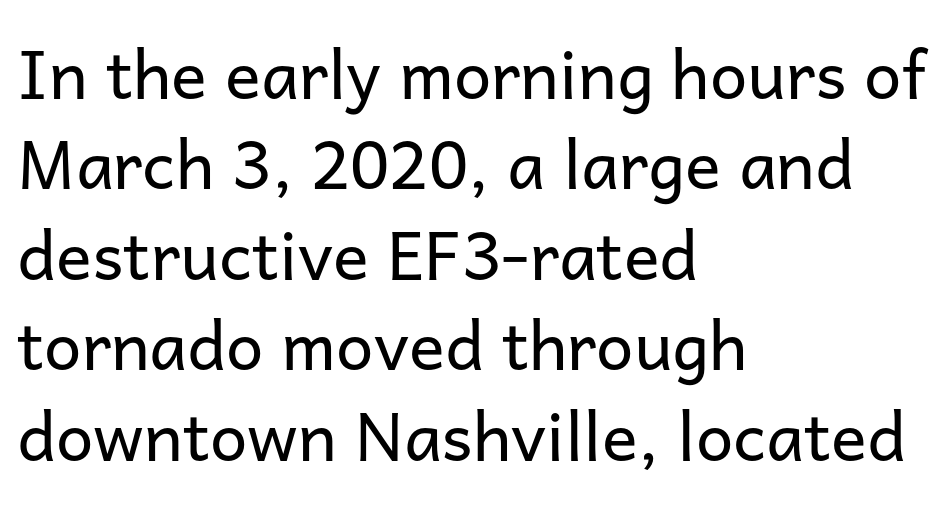
{"serif": "no", "italic": "no", "bold": "no", "weight": "regular", "width": "normal", "stroke_contrast": "low", "x_height": "medium", "monospaced": "no", "underline": "no", "align": "left", "line_spacing": "normal", "line_spacing_ratio": 1.35, "letter_spacing": "normal", "letter_spacing_em": 0.0, "glyph_px": 67}
